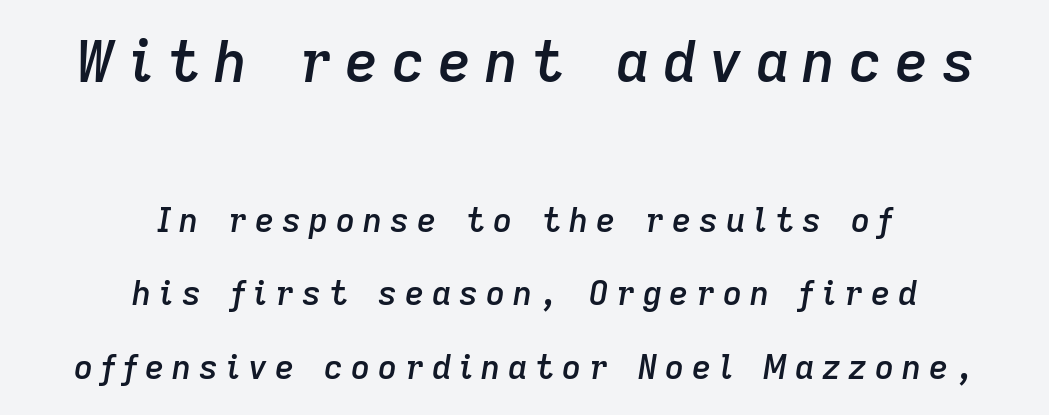
The image shows 57 px semibold type, italic (leaning right); set centered, loose line spacing (2.23x), unusually wide letter spacing (+0.24 em), not underlined; the first (top) block is 1.73x larger; low stroke contrast and a medium x-height.
